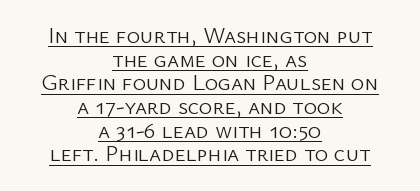
{"italic": "no", "bold": "no", "underline": "yes", "align": "center", "line_spacing": "tight", "line_spacing_ratio": 1.03, "letter_spacing": "normal", "letter_spacing_em": 0.0, "glyph_px": 23}
